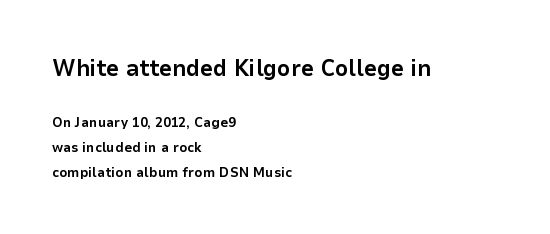
The image shows 23 px bold type, upright; set left-aligned, line spacing 1.79x, normal letter spacing, not underlined; the first (top) block is 1.64x larger.
